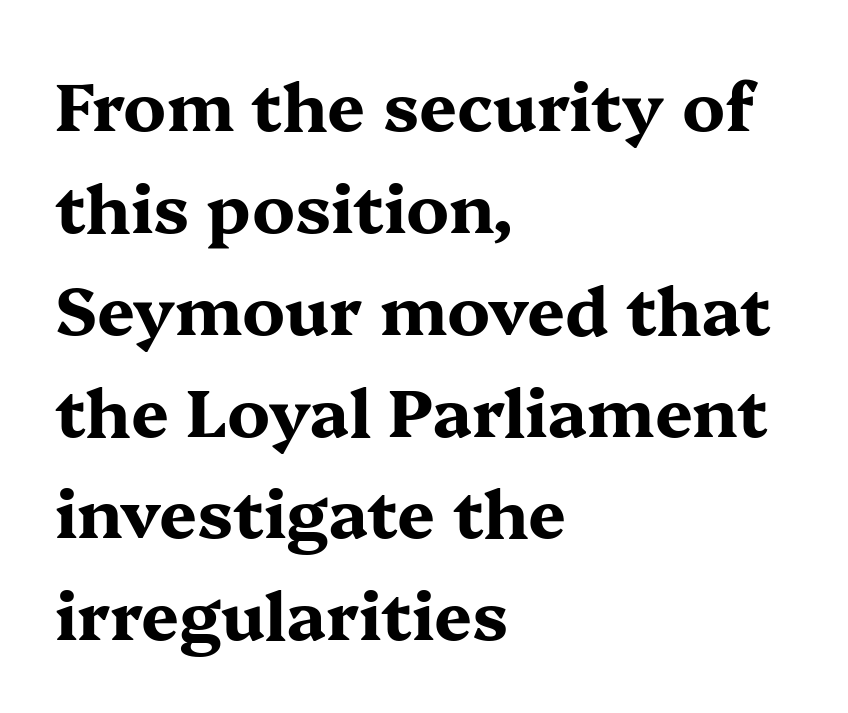
The image shows 67 px bold, wide serif type, upright; set left-aligned, normal line spacing (1.52x), normal letter spacing, not underlined; medium stroke contrast and a medium x-height.
